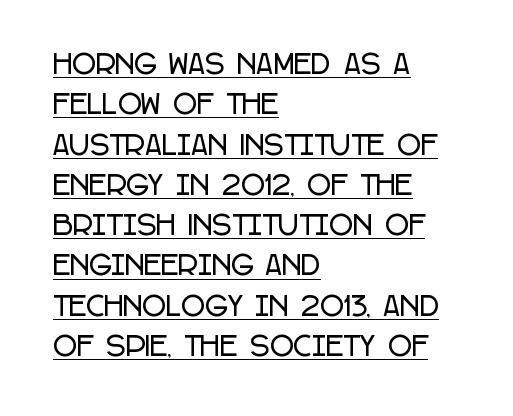
Q: Is the text italic (slanted)? A: No, it is upright.
Q: Is the text underlined? A: Yes.
Q: How is the paragraph aligned? A: Left-aligned.
Q: Is the spacing between letters normal or unusually wide? A: Normal.
Q: Is the spacing between lines tight, normal or loose? A: Normal.
